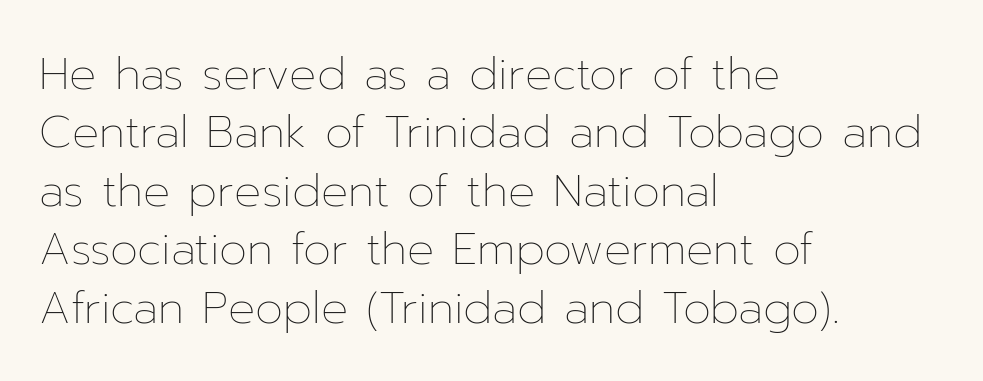
{"italic": "no", "bold": "no", "weight": "thin", "width": "normal", "stroke_contrast": "low", "x_height": "medium", "monospaced": "no", "underline": "no", "align": "left", "line_spacing": "normal", "line_spacing_ratio": 1.3, "letter_spacing": "normal", "letter_spacing_em": 0.0, "glyph_px": 45}
